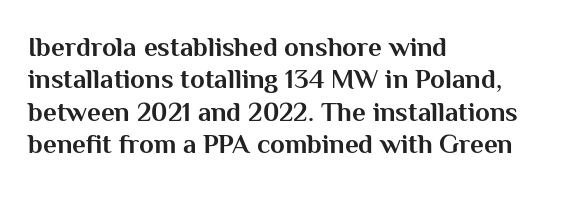
The space directly below the letters is spotless. Heavy-handed strokes throughout: this text is bold. If you drew a ruler down the left edge, every line would touch it. Italic: no, the glyphs are upright roman. Nobody touched the tracking dial on this one.
